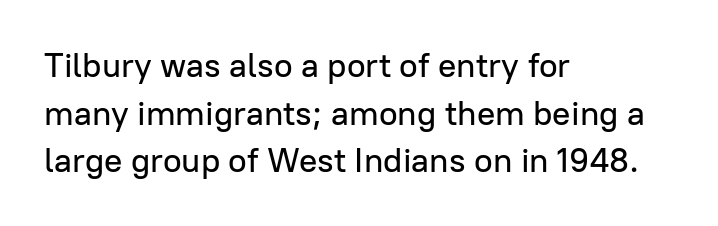
How would I describe the line gaps? Plain and ordinary. Think of a printed novel: that variable character pitch is what you see here. Does the type have serifs? No, each stem ends abruptly. Nobody drew a line under any word here.
